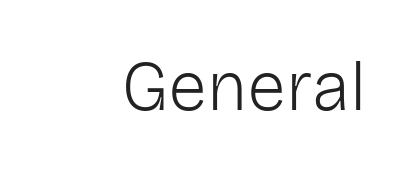
Tracking value appears to be zero — textbook default spacing. In terms of posture, this sample is upright. You can tell from the bare stems that sans-serif type was used. The space beneath each line is pristine and unruled.
